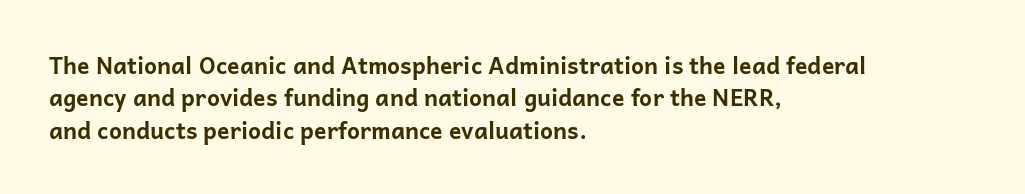
The image shows 23 px bold type, upright; set left-aligned, normal line spacing (1.41x), normal letter spacing, not underlined.
